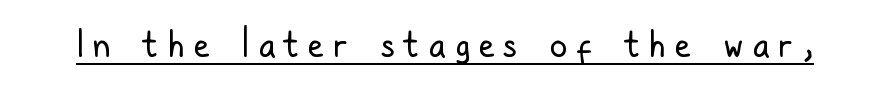
The image shows 35 px regular-weight, condensed sans-serif type, upright; set unusually wide letter spacing (+0.27 em), underlined; low stroke contrast and a medium x-height.
